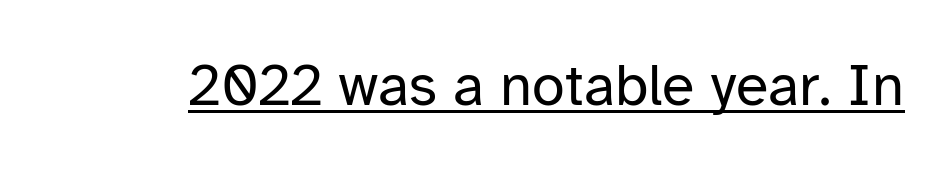
Q: Is the text bold? A: No.
Q: Is the text italic (slanted)? A: No, it is upright.
Q: Is the typeface a serif or a sans-serif typeface? A: Sans-serif.
Q: Is the text underlined? A: Yes.
Q: Is the spacing between letters normal or unusually wide? A: Normal.
Q: Width (condensed, normal, or wide)? A: Normal.
Q: Stroke contrast? A: Low.
Q: x-height? A: Medium.
Q: Monospaced? A: No.
